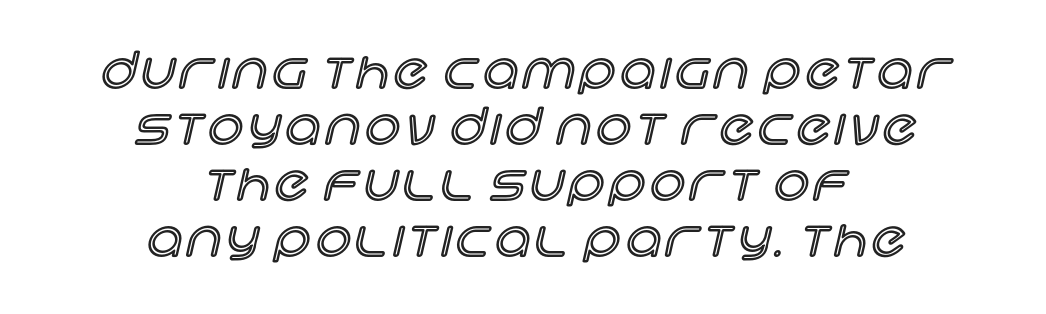
Just letters on the line, the space beneath them empty. Spacing verdict: proportional, widths tailored to each character. Horizontal bands of white between lines are thin slivers. The paragraph has two soft edges and a firm central axis.
